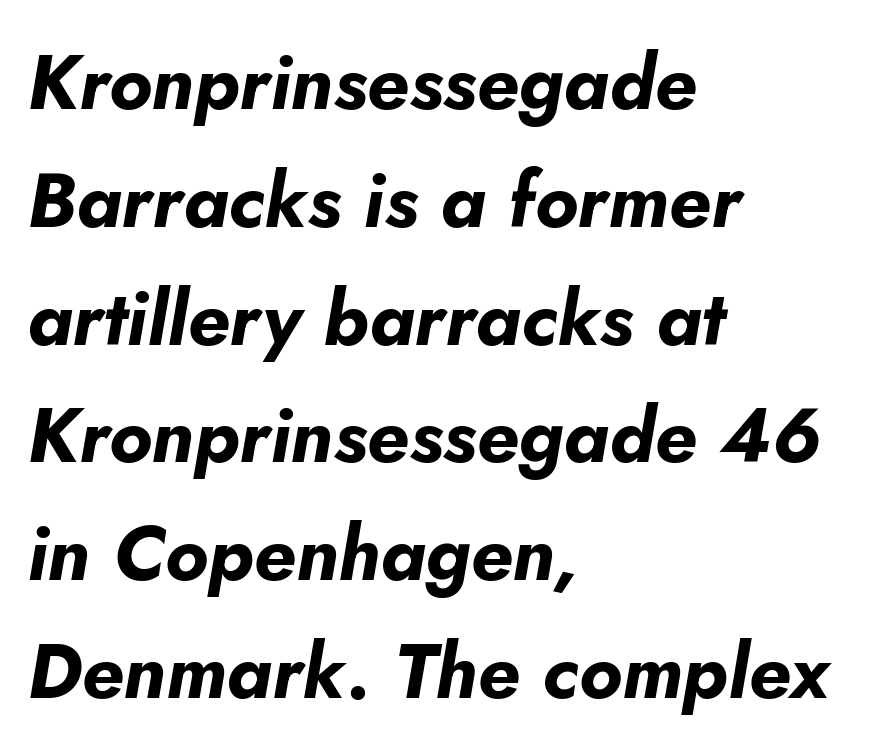
{"italic": "yes", "lean": "right", "slant_degrees": 5, "bold": "yes", "weight": "bold", "width": "normal", "stroke_contrast": "low", "x_height": "small", "monospaced": "no", "underline": "no", "align": "left", "line_spacing": "normal", "line_spacing_ratio": 1.55, "letter_spacing": "normal", "letter_spacing_em": 0.0, "glyph_px": 76}
